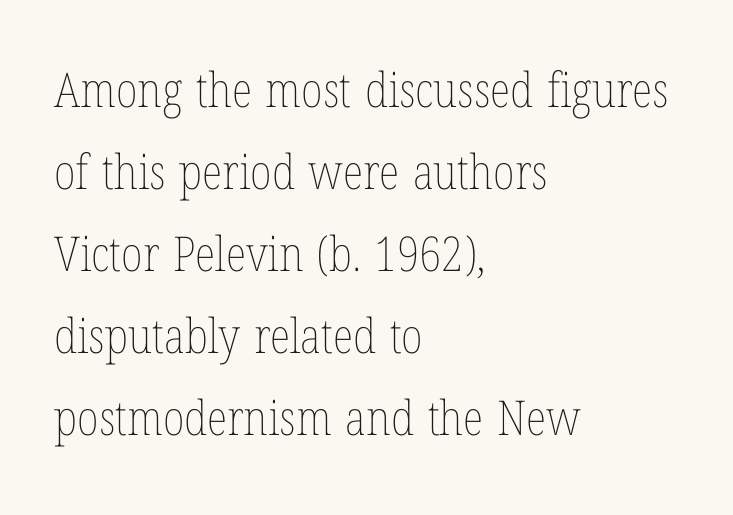
{"italic": "no", "bold": "no", "weight": "thin", "width": "condensed", "stroke_contrast": "low", "x_height": "medium", "monospaced": "no", "underline": "no", "align": "left", "line_spacing_ratio": 1.71, "letter_spacing": "normal", "letter_spacing_em": 0.0, "glyph_px": 48}
